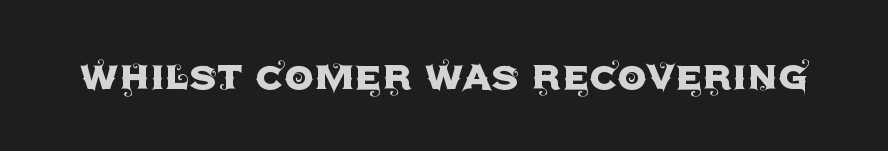
The image shows 47 px sans-serif type, upright; set normal letter spacing, not underlined; a large x-height.
